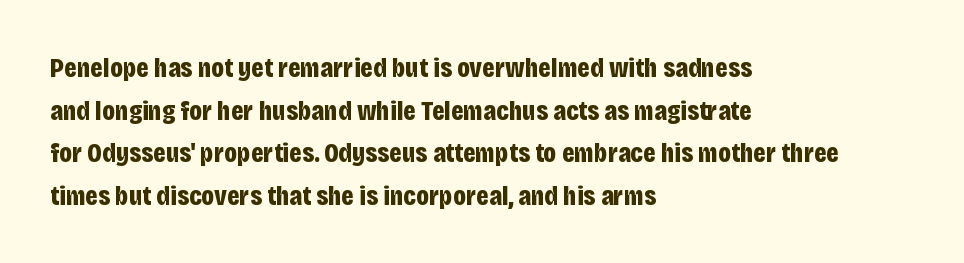
Q: Is the text bold? A: Yes.
Q: Is the text italic (slanted)? A: No, it is upright.
Q: Is the typeface a serif or a sans-serif typeface? A: Sans-serif.
Q: Is the text underlined? A: No.
Q: How is the paragraph aligned? A: Left-aligned.
Q: Is the spacing between letters normal or unusually wide? A: Normal.
Q: Is the spacing between lines tight, normal or loose? A: Normal.
Q: Width (condensed, normal, or wide)? A: Condensed.
Q: Stroke contrast? A: Low.
Q: x-height? A: Large.
Q: Monospaced? A: No.
